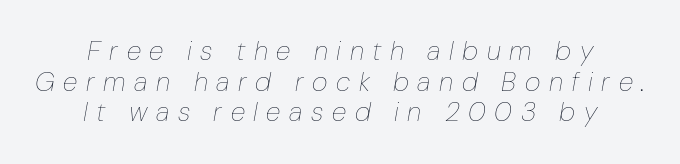
The image shows 27 px text type, italic (leaning right); set centered, tight line spacing (1.13x), unusually wide letter spacing (+0.32 em), not underlined.
